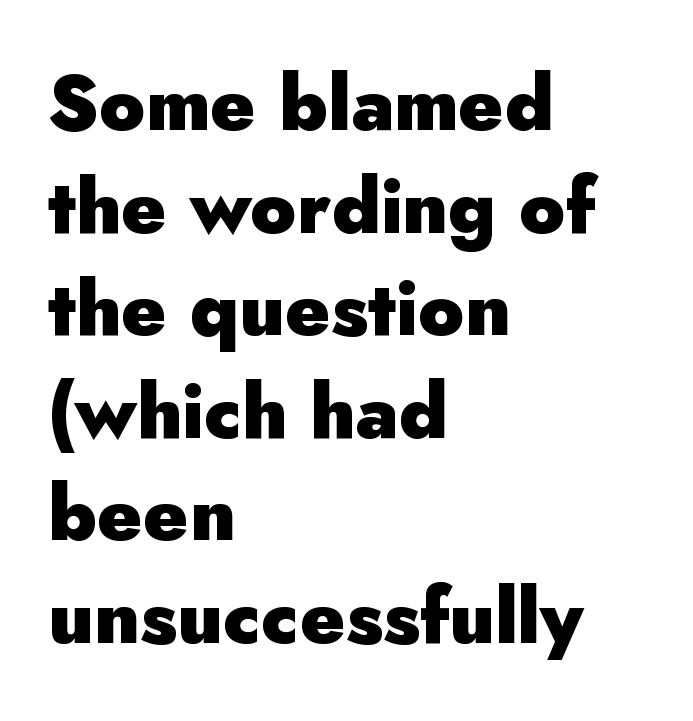
The image shows 76 px heavy sans-serif type, upright; set left-aligned, normal line spacing (1.35x), normal letter spacing, not underlined; low stroke contrast and a small x-height.
